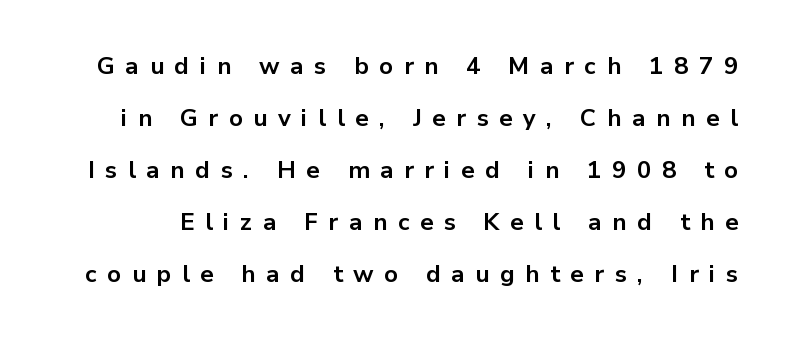
{"italic": "no", "bold": "yes", "underline": "no", "line_spacing": "loose", "line_spacing_ratio": 2.17, "letter_spacing": "wide", "letter_spacing_em": 0.44, "glyph_px": 24}
